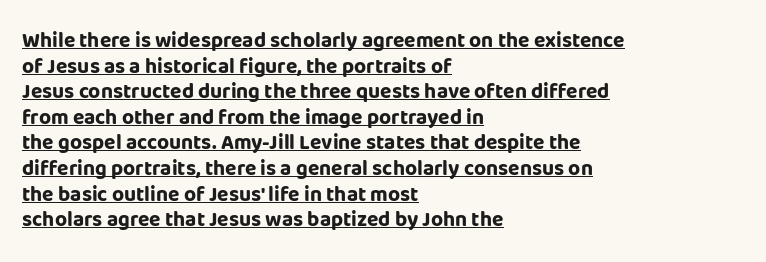
Q: Is the text bold? A: Yes.
Q: Is the text italic (slanted)? A: No, it is upright.
Q: Is the text underlined? A: Yes.
Q: How is the paragraph aligned? A: Left-aligned.
Q: Is the spacing between letters normal or unusually wide? A: Normal.
